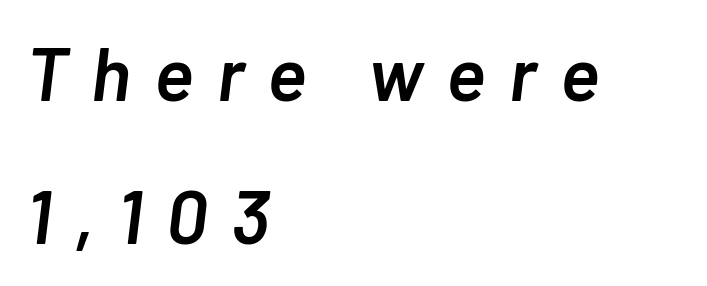
Q: Is the text bold? A: Semi-bold.
Q: Is the text italic (slanted)? A: Yes, it leans right by about 7 degrees.
Q: Is the text underlined? A: No.
Q: How is the paragraph aligned? A: Left-aligned.
Q: Is the spacing between letters normal or unusually wide? A: Unusually wide.
Q: Is the spacing between lines tight, normal or loose? A: Loose.
Q: Width (condensed, normal, or wide)? A: Normal.
Q: Stroke contrast? A: Low.
Q: x-height? A: Medium.
Q: Monospaced? A: No.
